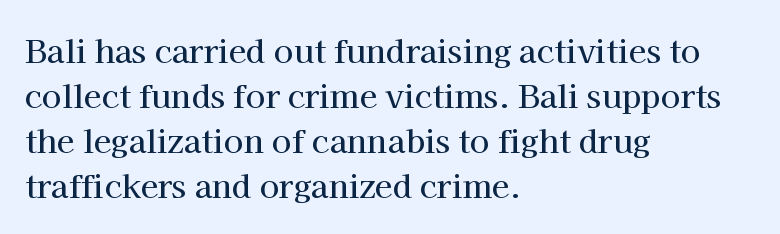
Q: Is the text italic (slanted)? A: No, it is upright.
Q: Is the typeface a serif or a sans-serif typeface? A: Serif.
Q: Is the text underlined? A: No.
Q: How is the paragraph aligned? A: Left-aligned.
Q: Is the spacing between letters normal or unusually wide? A: Normal.
Q: Is the spacing between lines tight, normal or loose? A: Normal.
Q: Width (condensed, normal, or wide)? A: Normal.
Q: Stroke contrast? A: High.
Q: x-height? A: Medium.
Q: Monospaced? A: No.
